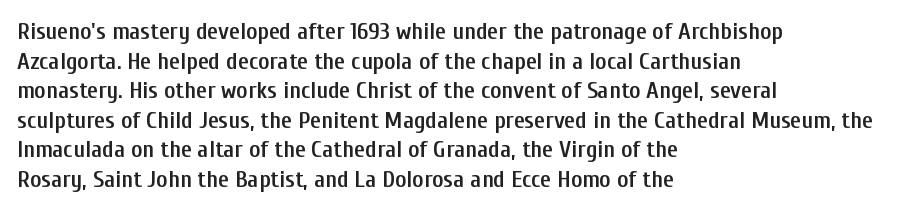
A bare baseline throughout the passage. Compared with a centered layout, this one pins lines to the left instead. This is moderately heavy type, rendered in semibold. The letters sit at their default tracking, neither squeezed nor spread. This sample uses an upright cut, with every glyph sitting square on the baseline.
